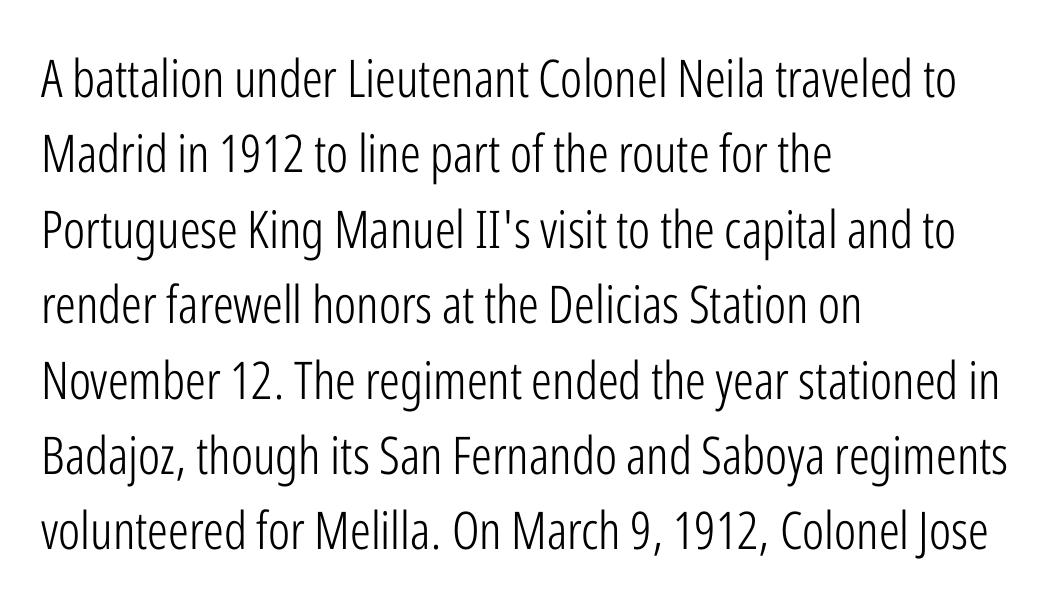
These lines stack with their left ends in a neat column. The letterforms sit shoulder to shoulder at normal distance. Rows of type keep a routine distance in the vertical direction. The letterforms sit at book weight or below. The rendering uses natural spacing where letterforms have individual widths.
